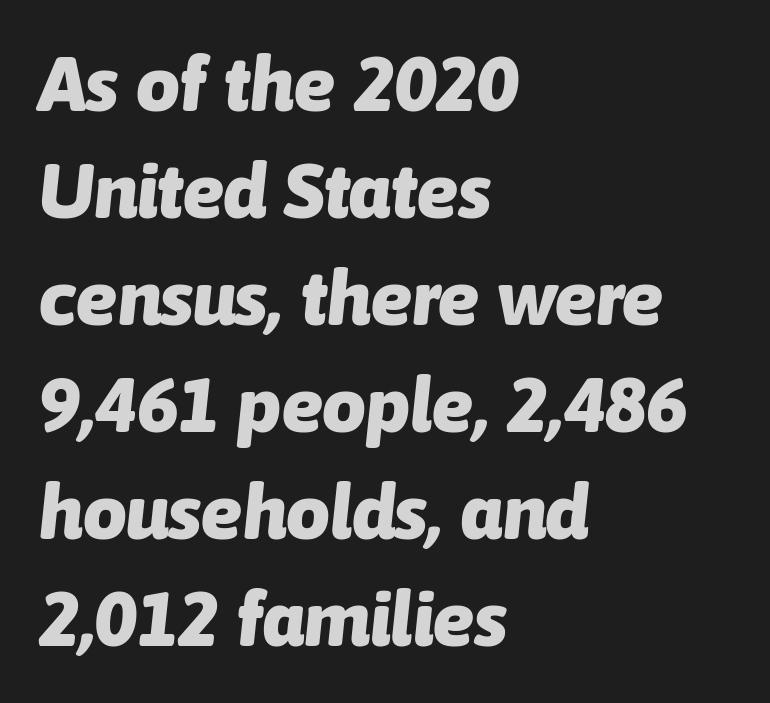
Q: Is the text bold? A: Yes.
Q: Is the text italic (slanted)? A: Yes, it leans right by about 6 degrees.
Q: Is the text underlined? A: No.
Q: How is the paragraph aligned? A: Left-aligned.
Q: Is the spacing between letters normal or unusually wide? A: Normal.
Q: Is the spacing between lines tight, normal or loose? A: Normal.
Q: Width (condensed, normal, or wide)? A: Normal.
Q: Stroke contrast? A: Low.
Q: x-height? A: Medium.
Q: Monospaced? A: No.
